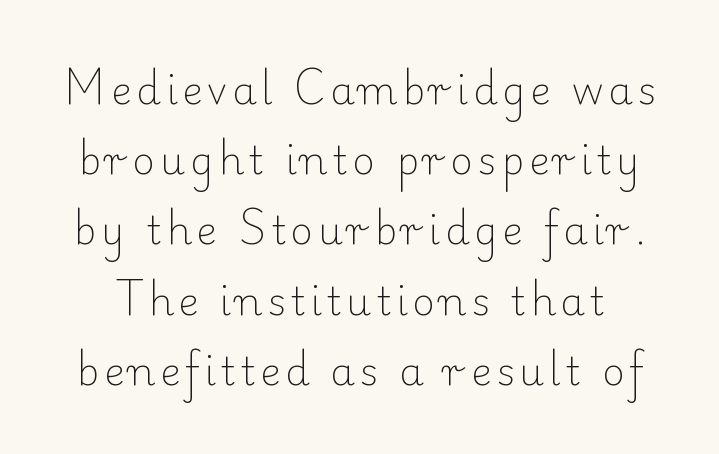
The image shows 39 px light serif type, upright; set line spacing 1.8x, not underlined; low stroke contrast and a small x-height.
